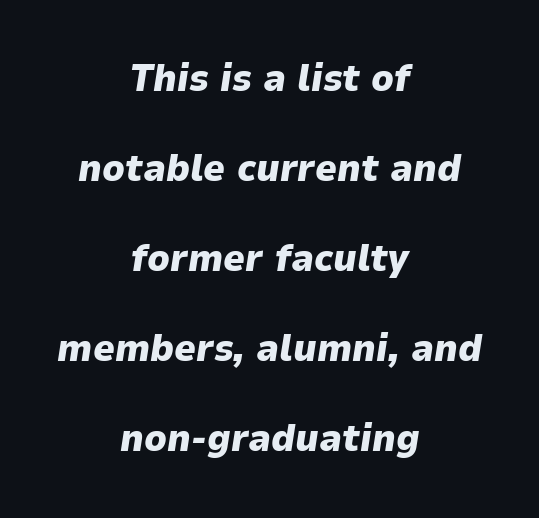
{"italic": "yes", "lean": "right", "slant_degrees": 9, "bold": "yes", "weight": "heavy", "width": "normal", "stroke_contrast": "low", "x_height": "medium", "monospaced": "no", "underline": "no", "align": "center", "line_spacing": "loose", "line_spacing_ratio": 2.37, "letter_spacing": "normal", "letter_spacing_em": 0.0, "glyph_px": 38}
